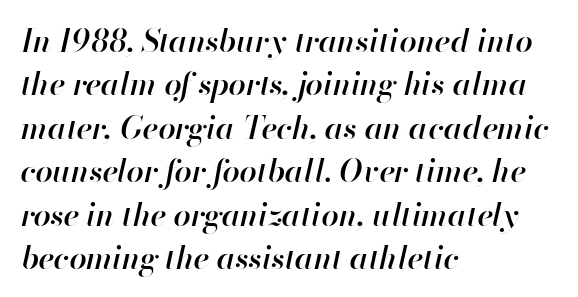
Q: Is the text bold? A: Semi-bold.
Q: Is the text italic (slanted)? A: Yes, it leans right by about 13 degrees.
Q: Is the text underlined? A: No.
Q: How is the paragraph aligned? A: Left-aligned.
Q: Is the spacing between letters normal or unusually wide? A: Normal.
Q: Is the spacing between lines tight, normal or loose? A: Normal.
Q: Width (condensed, normal, or wide)? A: Normal.
Q: Stroke contrast? A: High.
Q: x-height? A: Small.
Q: Monospaced? A: No.
